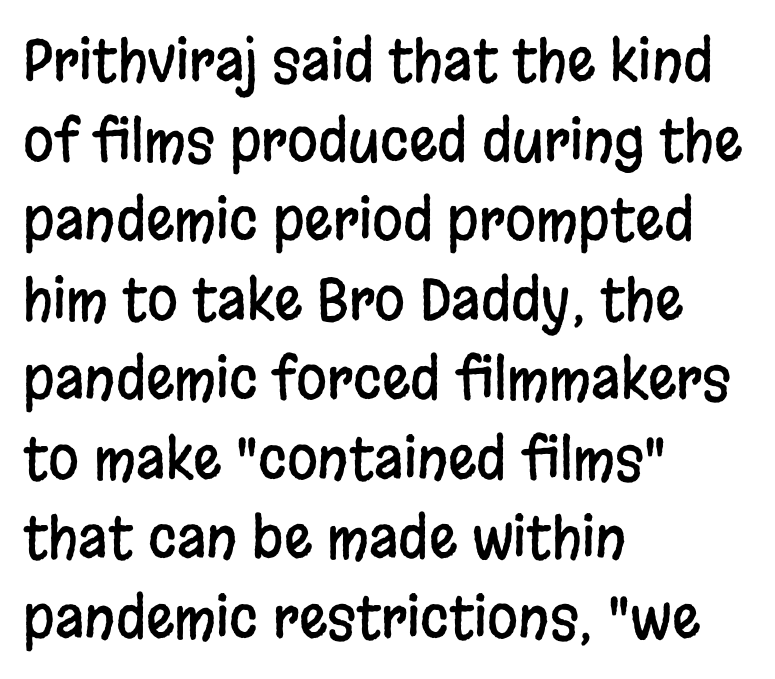
{"serif": "no", "italic": "no", "width": "condensed", "stroke_contrast": "low", "x_height": "large", "monospaced": "no", "underline": "no", "align": "left", "line_spacing": "normal", "line_spacing_ratio": 1.42, "letter_spacing": "normal", "letter_spacing_em": 0.0, "glyph_px": 56}
